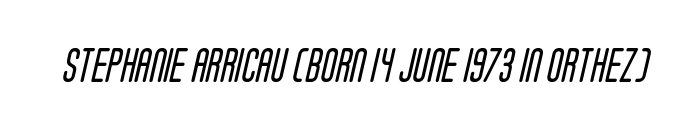
Q: Is the text bold? A: No.
Q: Is the typeface a serif or a sans-serif typeface? A: Sans-serif.
Q: Is the text underlined? A: No.
Q: Is the spacing between letters normal or unusually wide? A: Normal.
Q: Width (condensed, normal, or wide)? A: Condensed.
Q: Stroke contrast? A: Low.
Q: x-height? A: Large.
Q: Monospaced? A: No.
